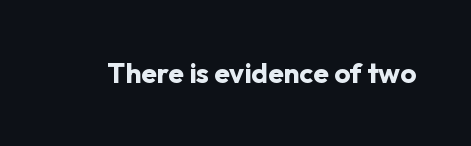
{"serif": "no", "italic": "no", "bold": "yes", "weight": "bold", "width": "normal", "stroke_contrast": "low", "x_height": "medium", "monospaced": "no", "underline": "no", "letter_spacing": "normal", "letter_spacing_em": 0.0, "glyph_px": 28}
